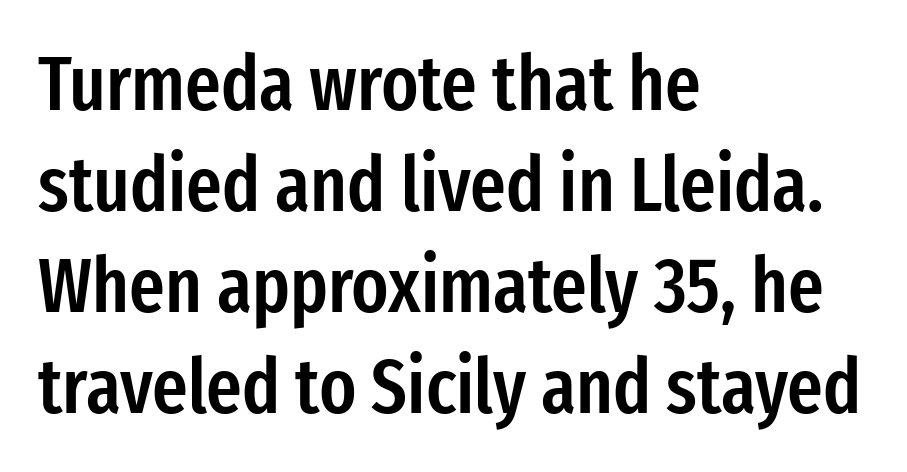
The letters sit at their default tracking, neither squeezed nor spread. Classification — sans serif. The gap between lines stays unmarked. Quick note: interline space is typical. Horizontal alignment here is leftward, the default for most running prose.
